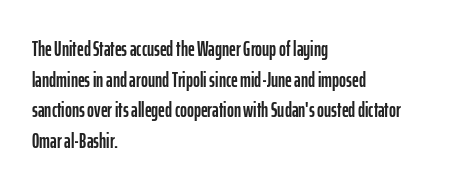
{"italic": "no", "underline": "no", "align": "left", "line_spacing": "normal", "line_spacing_ratio": 1.46, "letter_spacing": "normal", "letter_spacing_em": 0.0, "glyph_px": 21}
